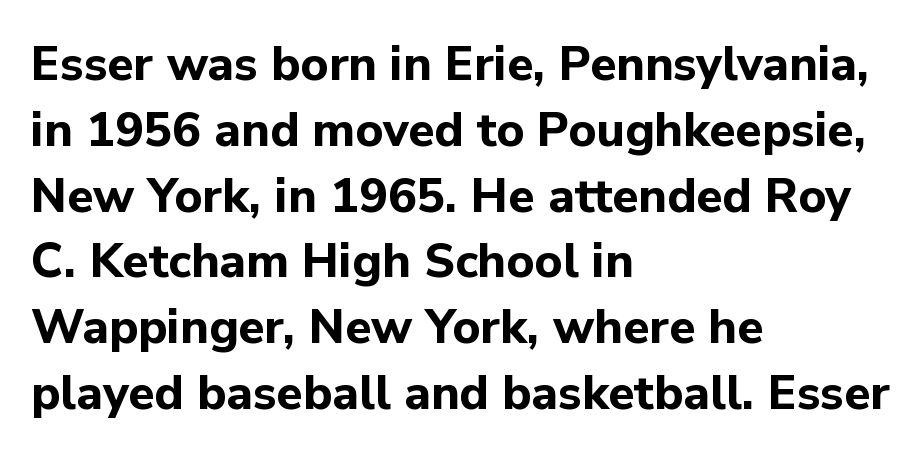
The image shows 48 px bold sans-serif type, upright; set left-aligned, normal line spacing (1.37x), normal letter spacing, not underlined; low stroke contrast and a medium x-height.
